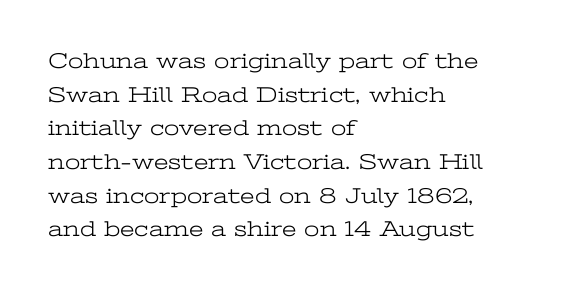
{"italic": "no", "bold": "no", "underline": "no", "align": "left", "line_spacing": "normal", "line_spacing_ratio": 1.53, "letter_spacing": "normal", "letter_spacing_em": 0.0, "glyph_px": 22}
